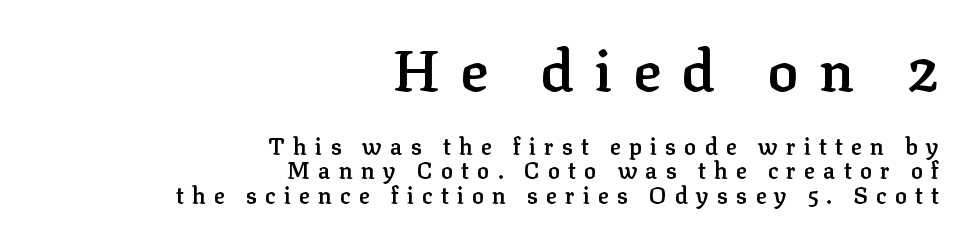
{"serif": "yes", "italic": "no", "bold": "semi", "weight": "semibold", "width": "normal", "stroke_contrast": "low", "x_height": "medium", "monospaced": "no", "underline": "no", "align": "right", "line_spacing": "tight", "line_spacing_ratio": 1.06, "letter_spacing": "wide", "letter_spacing_em": 0.35, "larger_block": "first", "size_ratio": 2.52, "glyph_px": 58}
